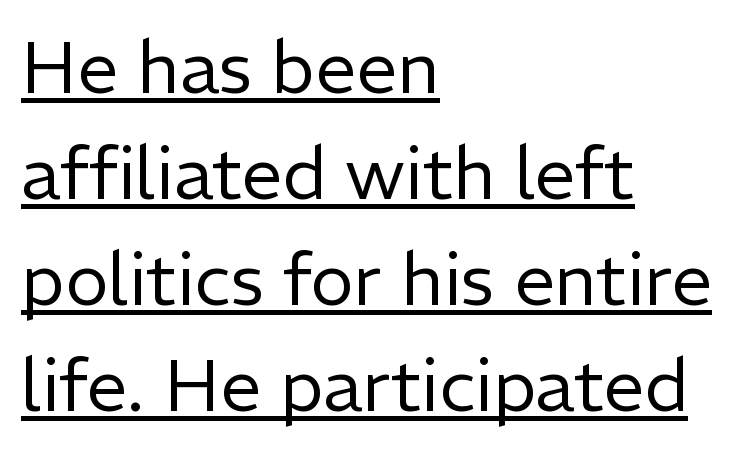
Q: Is the text bold? A: No.
Q: Is the text italic (slanted)? A: No, it is upright.
Q: Is the typeface a serif or a sans-serif typeface? A: Sans-serif.
Q: Is the text underlined? A: Yes.
Q: How is the paragraph aligned? A: Left-aligned.
Q: Is the spacing between letters normal or unusually wide? A: Normal.
Q: Is the spacing between lines tight, normal or loose? A: Normal.
Q: Width (condensed, normal, or wide)? A: Normal.
Q: Stroke contrast? A: Low.
Q: x-height? A: Medium.
Q: Monospaced? A: No.
